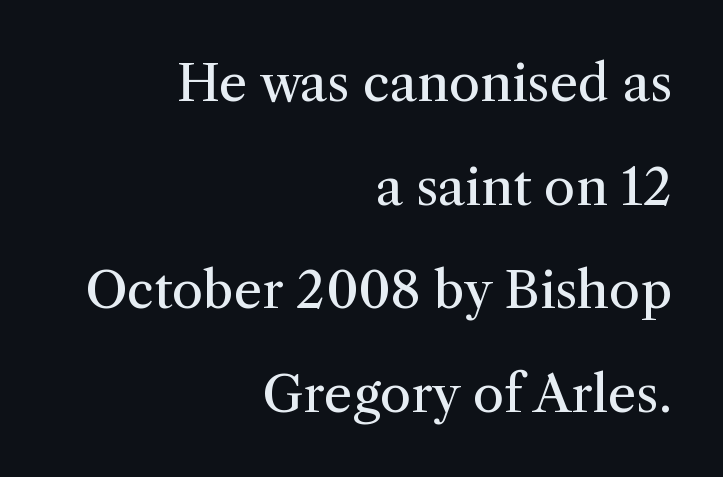
{"serif": "yes", "italic": "no", "bold": "no", "weight": "regular", "width": "normal", "stroke_contrast": "medium", "x_height": "medium", "monospaced": "no", "underline": "no", "align": "right", "line_spacing": "loose", "line_spacing_ratio": 2.03, "letter_spacing": "normal", "letter_spacing_em": 0.0, "glyph_px": 51}
